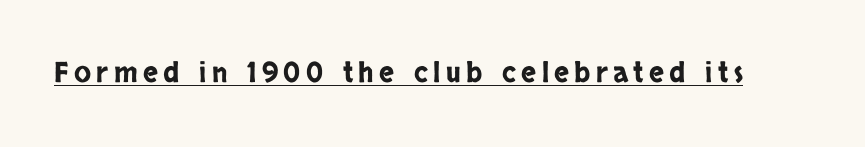
Q: Is the text italic (slanted)? A: No, it is upright.
Q: Is the typeface a serif or a sans-serif typeface? A: Sans-serif.
Q: Is the text underlined? A: Yes.
Q: Width (condensed, normal, or wide)? A: Condensed.
Q: Stroke contrast? A: Low.
Q: x-height? A: Large.
Q: Monospaced? A: No.
